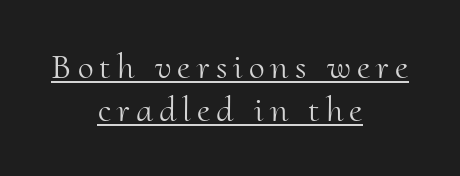
Both edges are ragged and mirror each other, which tells us the setting is centered. Compared with undecorated copy, this sample adds a rule below the words. The strokes carry an ordinary text weight at most. Is there any slant? The stems are plumb.
